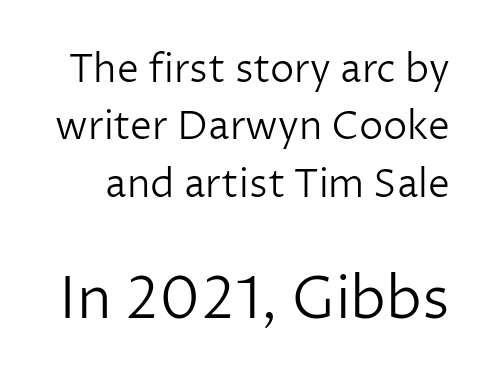
Size hierarchy here favors the trailing block over the leading one. Between one letter and the next there's only the usual sliver of space. Designer's note — italics off, roman on. Quick note: interline space is typical.
